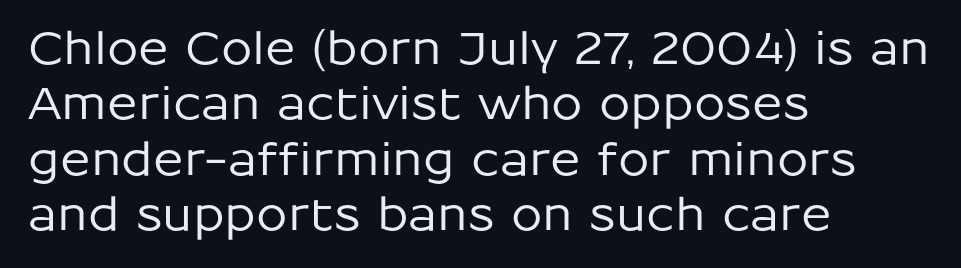
Q: Is the text italic (slanted)? A: No, it is upright.
Q: Is the typeface a serif or a sans-serif typeface? A: Sans-serif.
Q: Is the text underlined? A: No.
Q: How is the paragraph aligned? A: Left-aligned.
Q: Is the spacing between letters normal or unusually wide? A: Normal.
Q: Width (condensed, normal, or wide)? A: Normal.
Q: Stroke contrast? A: Low.
Q: x-height? A: Medium.
Q: Monospaced? A: No.
